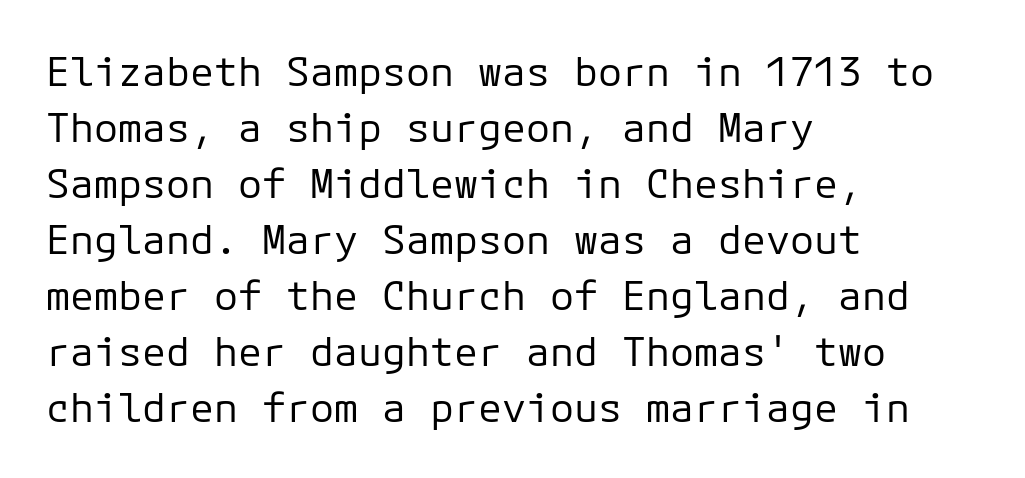
Q: Is the text bold? A: No.
Q: Is the text italic (slanted)? A: No, it is upright.
Q: Is the typeface a serif or a sans-serif typeface? A: Sans-serif.
Q: Is the text underlined? A: No.
Q: How is the paragraph aligned? A: Left-aligned.
Q: Is the spacing between letters normal or unusually wide? A: Normal.
Q: Is the spacing between lines tight, normal or loose? A: Normal.
Q: Width (condensed, normal, or wide)? A: Normal.
Q: Stroke contrast? A: Low.
Q: x-height? A: Medium.
